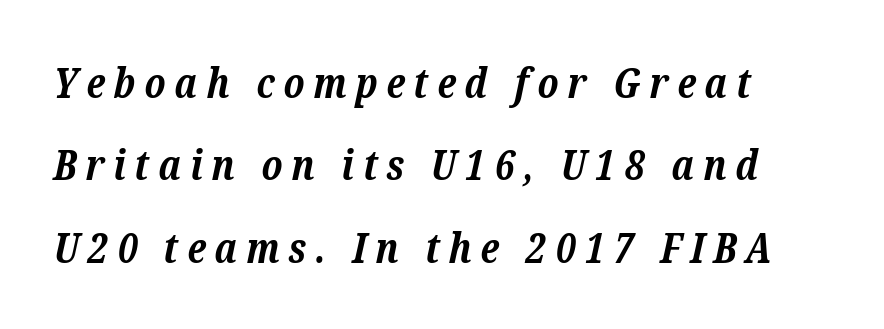
The image shows 42 px bold serif type, italic (leaning right); set left-aligned, loose line spacing (1.96x), unusually wide letter spacing (+0.21 em), not underlined; low stroke contrast and a medium x-height.
